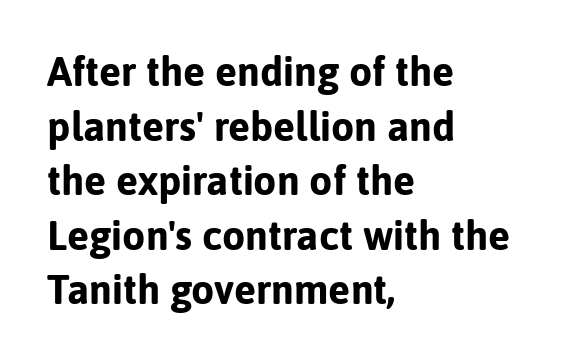
{"serif": "no", "italic": "no", "bold": "yes", "weight": "bold", "width": "normal", "stroke_contrast": "low", "x_height": "medium", "monospaced": "no", "underline": "no", "align": "left", "line_spacing": "normal", "line_spacing_ratio": 1.33, "letter_spacing": "normal", "letter_spacing_em": 0.0, "glyph_px": 41}
